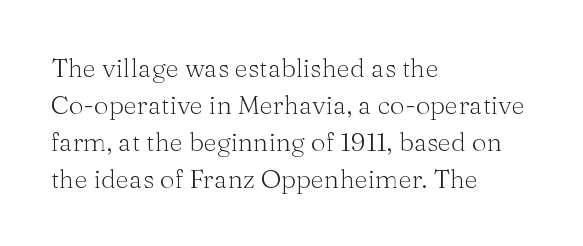
The image shows 26 px text type, upright; set left-aligned, normal line spacing (1.42x), normal letter spacing, not underlined.
